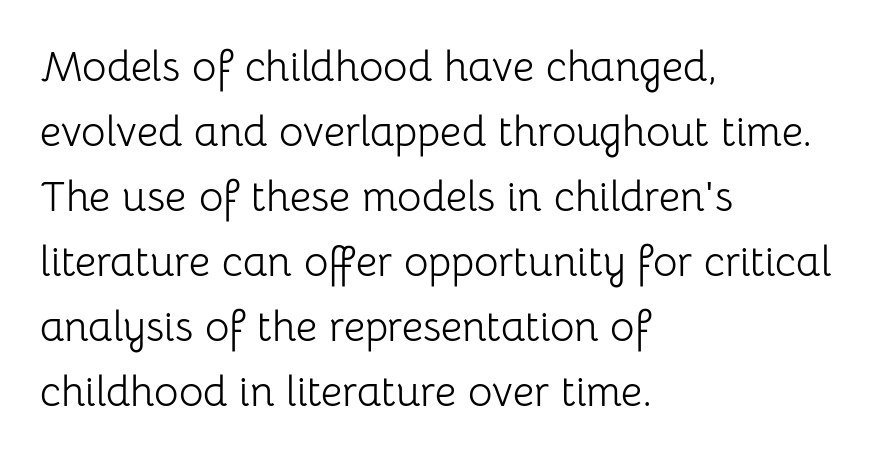
Stem width sits at or under what a default text font uses. Normally led — the rows are evenly, conventionally spaced. The designer went with a sans here, leaving each stem footless. Look at the tracking — it's just the regular setting, nothing added. These lines are set flush left with a ragged right edge.
